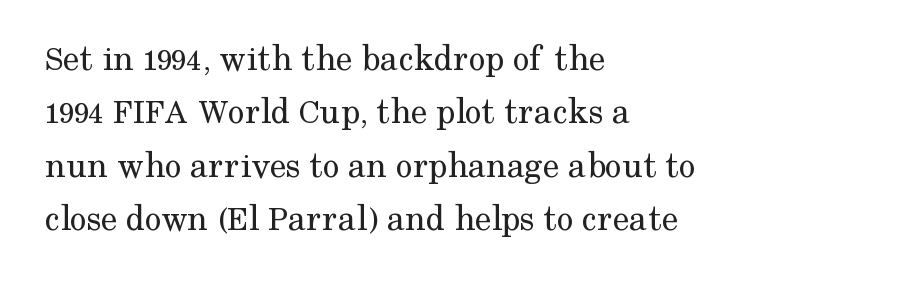
{"serif": "yes", "italic": "no", "bold": "no", "weight": "regular", "width": "normal", "stroke_contrast": "medium", "x_height": "medium", "monospaced": "no", "underline": "no", "align": "left", "line_spacing": "normal", "line_spacing_ratio": 1.44, "letter_spacing": "normal", "letter_spacing_em": 0.0, "glyph_px": 37}
